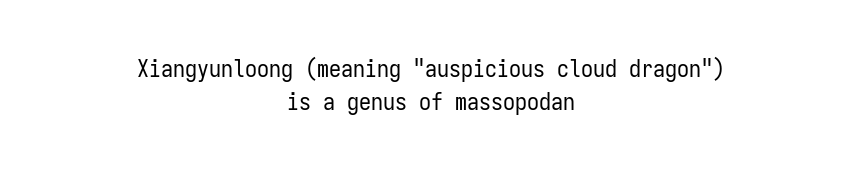
The image shows 24 px text type, upright; set centered, normal line spacing (1.38x), normal letter spacing, not underlined.
